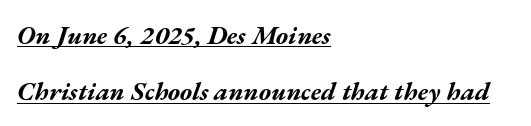
The image shows 26 px bold type, italic (leaning right); set left-aligned, loose line spacing (2.16x), normal letter spacing, underlined.
